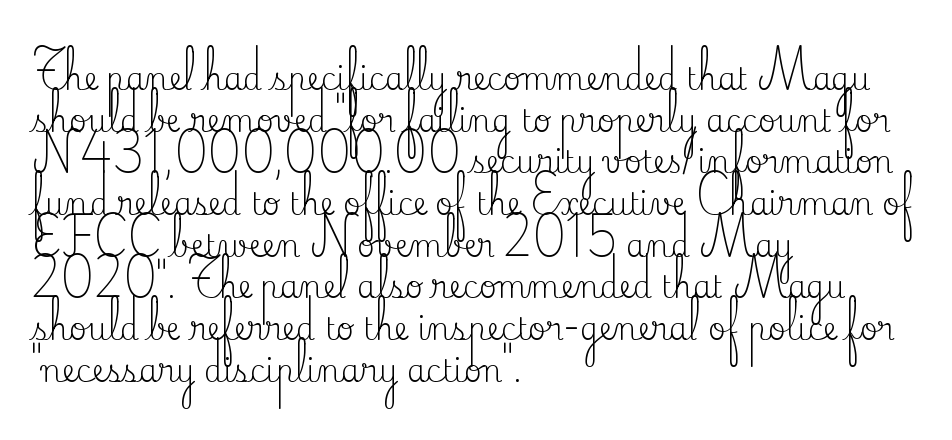
The image shows 30 px regular-weight serif type, upright; set left-aligned, normal line spacing (1.39x), normal letter spacing, not underlined; medium stroke contrast and a small x-height.
